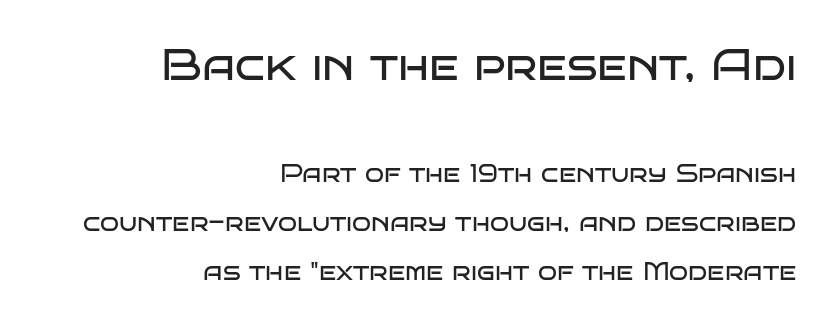
Q: Is the text bold? A: No.
Q: Is the text italic (slanted)? A: No, it is upright.
Q: Is the typeface a serif or a sans-serif typeface? A: Sans-serif.
Q: Is the text underlined? A: No.
Q: How is the paragraph aligned? A: Right-aligned.
Q: Is the spacing between letters normal or unusually wide? A: Normal.
Q: Is the spacing between lines tight, normal or loose? A: Loose.
Q: Which block of text is set in a larger size, the first (top) or the second (bottom)? A: The first (top) one.
Q: Width (condensed, normal, or wide)? A: Wide.
Q: Stroke contrast? A: Low.
Q: x-height? A: Large.
Q: Monospaced? A: No.
